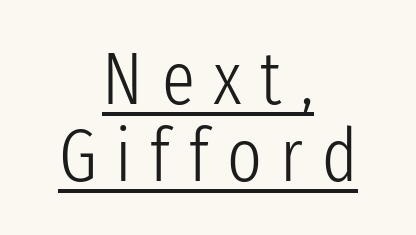
Q: Is the text bold? A: No.
Q: Is the text italic (slanted)? A: No, it is upright.
Q: Is the typeface a serif or a sans-serif typeface? A: Sans-serif.
Q: Is the text underlined? A: Yes.
Q: How is the paragraph aligned? A: Centered.
Q: Is the spacing between letters normal or unusually wide? A: Unusually wide.
Q: Is the spacing between lines tight, normal or loose? A: Tight.
Q: Width (condensed, normal, or wide)? A: Condensed.
Q: Stroke contrast? A: Low.
Q: x-height? A: Medium.
Q: Monospaced? A: No.
